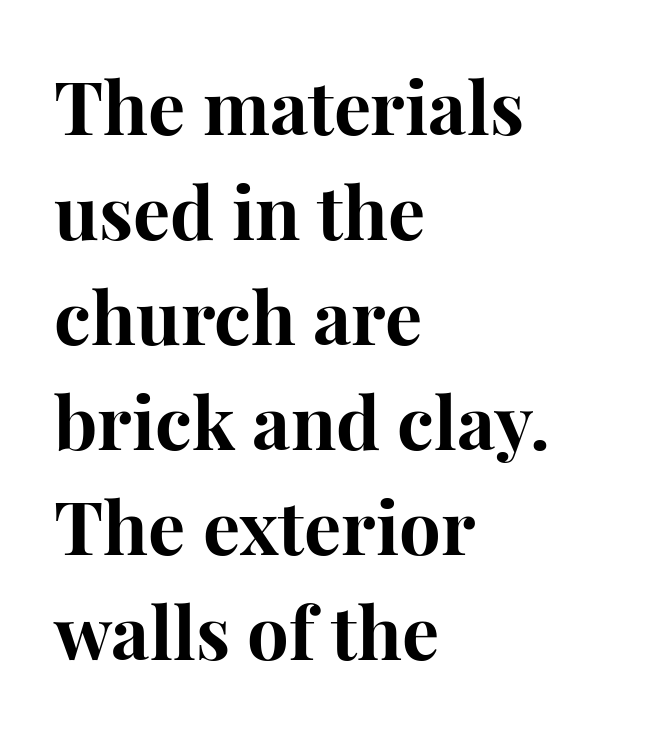
Each letter's strokes conclude with small projecting serifs. The type is set solid horizontally, with unmodified tracking. Nope, not italic — everything's standing straight. The sample has been set heavy, in full bold. The line-height multiplier appears to be the usual default. All the whitespace from short lines collects on the right.
